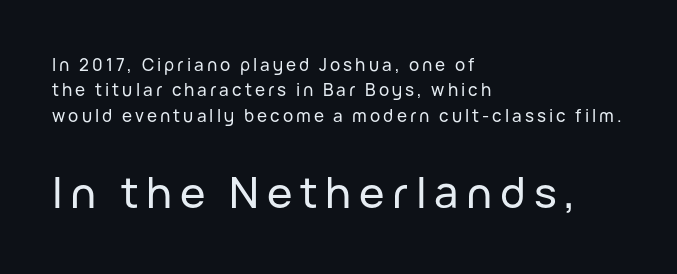
The image shows 43 px sans-serif type, upright; set left-aligned, normal line spacing (1.49x), not underlined; the second (bottom) block is 2.53x larger; low stroke contrast and a medium x-height.
